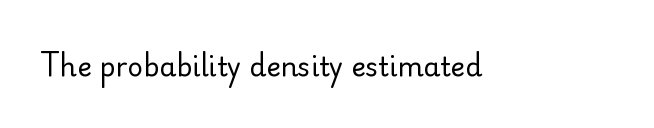
{"italic": "no", "bold": "no", "underline": "no", "letter_spacing": "normal", "letter_spacing_em": 0.0, "glyph_px": 27}
